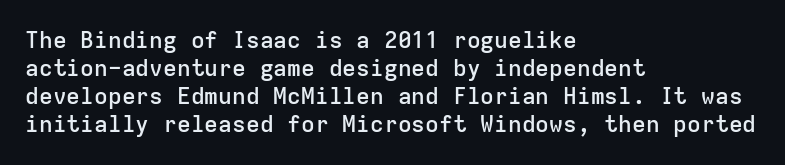
The image shows 23 px text type, upright; set left-aligned, line spacing 1.22x, normal letter spacing, not underlined.
